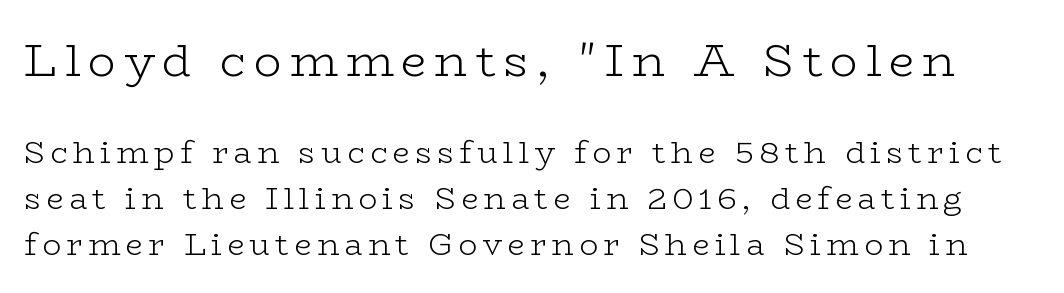
Letters rest on an invisible, unmarked baseline. The first block has been scaled up relative to the second. Ordinary non-slanted type is in use. Think of a printed novel: that variable character pitch is what you see here. Letterform terminals end in serifs throughout the passage.
